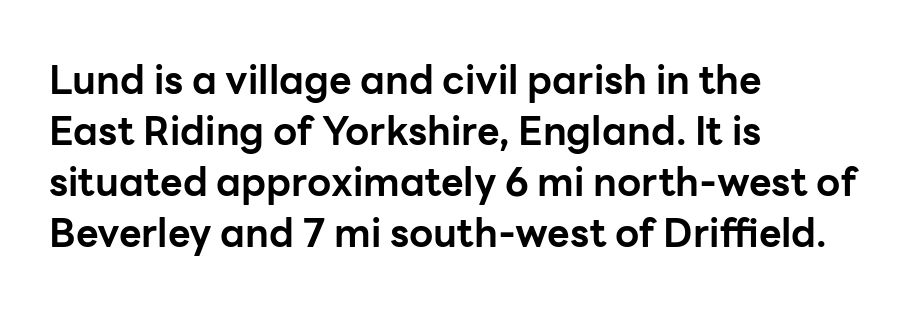
{"serif": "no", "italic": "no", "bold": "yes", "weight": "bold", "width": "normal", "stroke_contrast": "low", "x_height": "medium", "monospaced": "no", "underline": "no", "align": "left", "line_spacing": "normal", "line_spacing_ratio": 1.31, "letter_spacing": "normal", "letter_spacing_em": 0.0, "glyph_px": 39}
